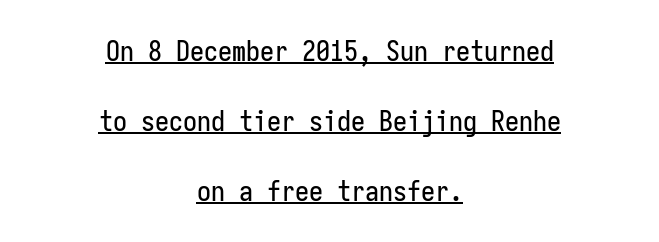
The image shows 28 px condensed sans-serif type, upright, monospaced; set centered, loose line spacing (2.5x), normal letter spacing, underlined; low stroke contrast and a medium x-height.
